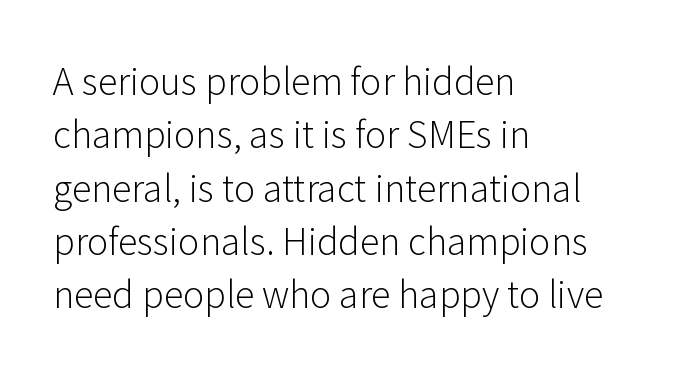
Observe the absence of serifs on each vertical stroke in this sample. Standard letterfit; no display-style spreading of the glyphs. The font's upright variant was chosen for this text. No word sits above an underline. The typesetting does not lean heavy: it is not bold. The passage shown stacks its lines at a standard gap.
